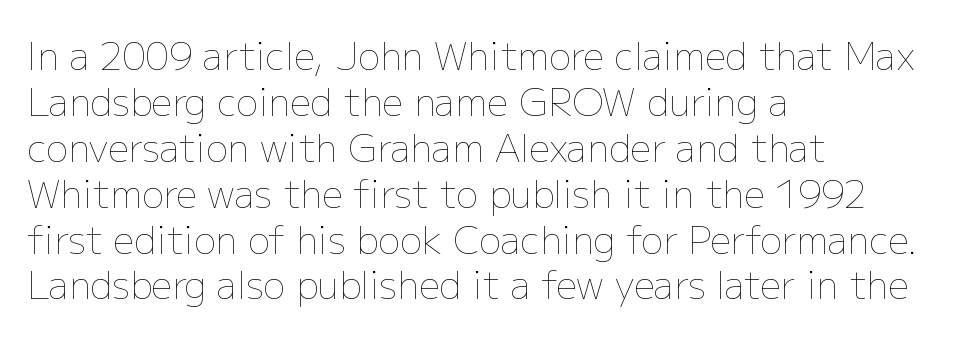
Q: Is the text bold? A: No.
Q: Is the text italic (slanted)? A: No, it is upright.
Q: Is the text underlined? A: No.
Q: How is the paragraph aligned? A: Left-aligned.
Q: Is the spacing between letters normal or unusually wide? A: Normal.
Q: Width (condensed, normal, or wide)? A: Normal.
Q: Stroke contrast? A: Low.
Q: x-height? A: Medium.
Q: Monospaced? A: No.
